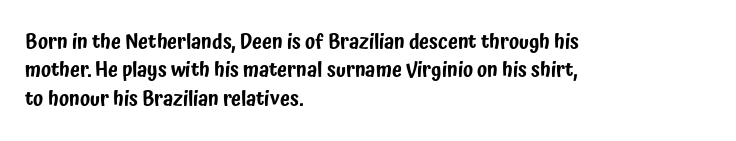
The image shows 20 px text type, upright; set left-aligned, normal line spacing (1.42x), normal letter spacing, not underlined.
